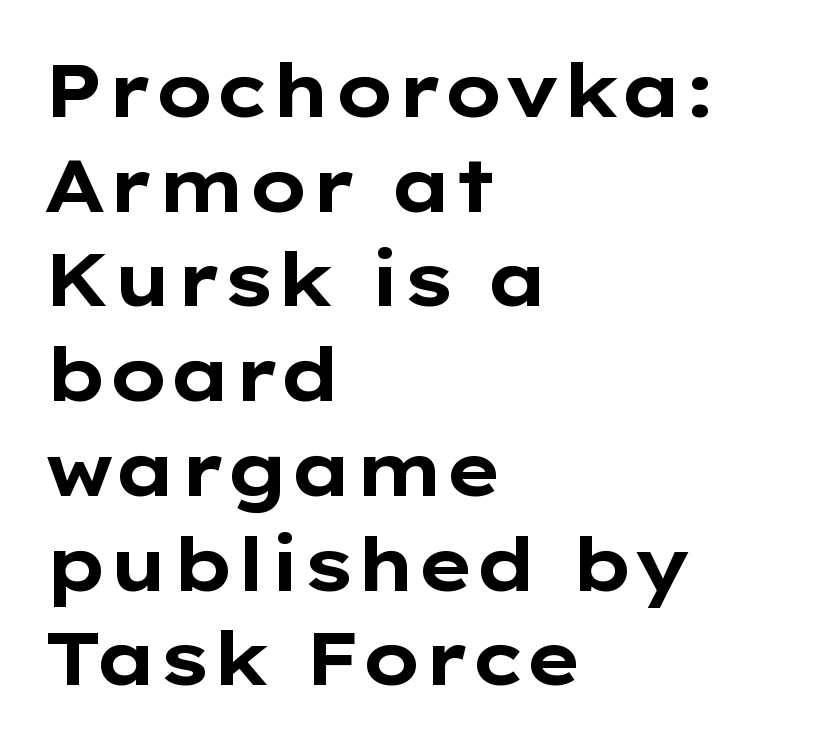
The image shows 74 px bold, wide sans-serif type, upright; set left-aligned, normal line spacing (1.28x), normal letter spacing, not underlined; low stroke contrast and a medium x-height.
